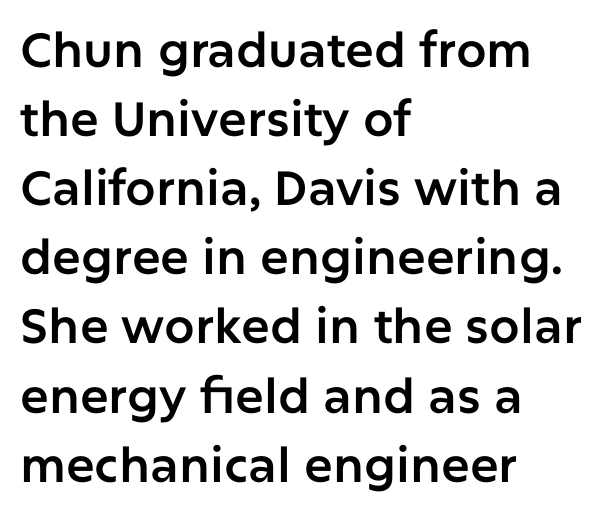
{"serif": "no", "italic": "no", "width": "normal", "stroke_contrast": "low", "x_height": "medium", "monospaced": "no", "underline": "no", "align": "left", "line_spacing": "normal", "line_spacing_ratio": 1.44, "letter_spacing": "normal", "letter_spacing_em": 0.0, "glyph_px": 48}
